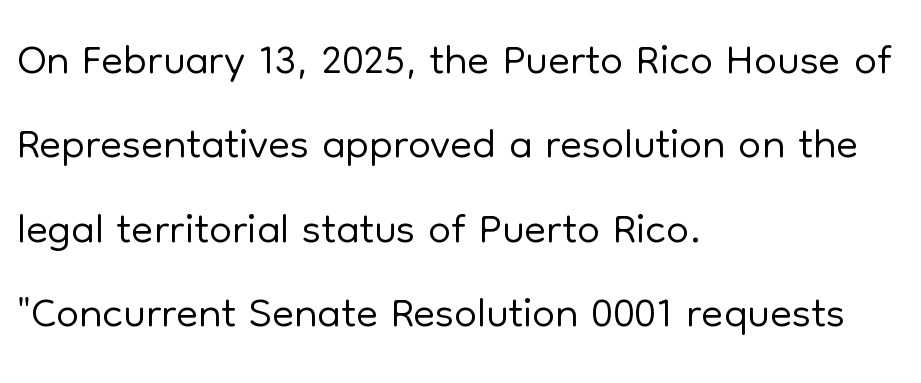
Q: Is the text bold? A: No.
Q: Is the text italic (slanted)? A: No, it is upright.
Q: Is the typeface a serif or a sans-serif typeface? A: Sans-serif.
Q: Is the text underlined? A: No.
Q: How is the paragraph aligned? A: Left-aligned.
Q: Is the spacing between letters normal or unusually wide? A: Normal.
Q: Is the spacing between lines tight, normal or loose? A: Normal.
Q: Width (condensed, normal, or wide)? A: Normal.
Q: Stroke contrast? A: Low.
Q: x-height? A: Medium.
Q: Monospaced? A: No.
